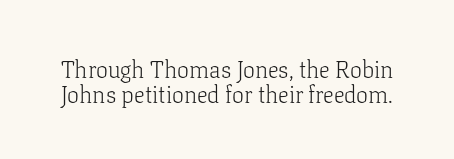
The image shows 24 px text type, upright; set tight line spacing (1.05x), normal letter spacing, not underlined.
